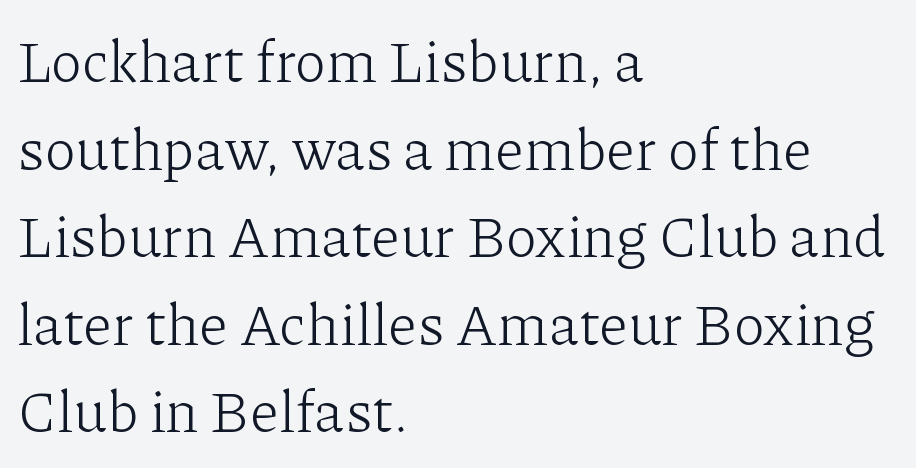
Nobody drew a line under any word here. Unlike a clean sans, this face finishes its strokes with serifs. Does the copy run flush right? No — it runs flush left. Default kerning and tracking; the words read as compact shapes. The rendering uses a moderate line-height, typical for paragraphs. Counters stay open thanks to moderate or lighter strokes.
